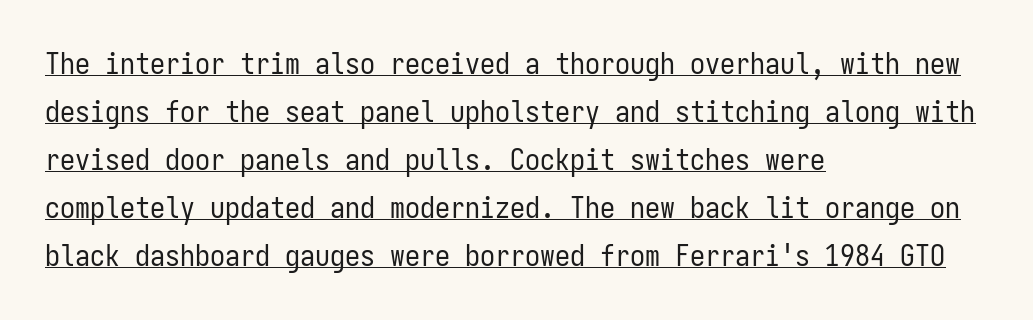
Q: Is the text bold? A: No.
Q: Is the text italic (slanted)? A: No, it is upright.
Q: Is the typeface a serif or a sans-serif typeface? A: Sans-serif.
Q: Is the text underlined? A: Yes.
Q: How is the paragraph aligned? A: Left-aligned.
Q: Is the spacing between letters normal or unusually wide? A: Normal.
Q: Is the spacing between lines tight, normal or loose? A: Normal.
Q: Width (condensed, normal, or wide)? A: Condensed.
Q: Stroke contrast? A: Low.
Q: x-height? A: Medium.
Q: Monospaced? A: Yes.
